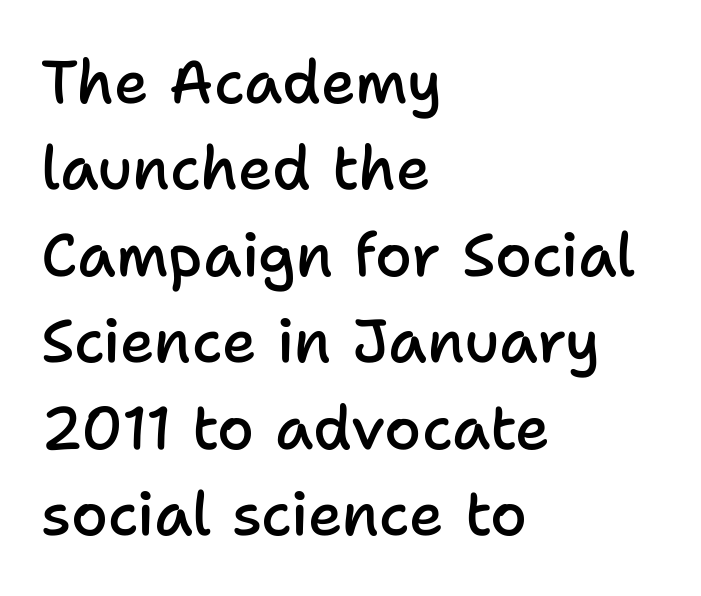
Q: Is the text bold? A: Semi-bold.
Q: Is the text italic (slanted)? A: No, it is upright.
Q: Is the typeface a serif or a sans-serif typeface? A: Sans-serif.
Q: Is the text underlined? A: No.
Q: How is the paragraph aligned? A: Left-aligned.
Q: Is the spacing between letters normal or unusually wide? A: Normal.
Q: Is the spacing between lines tight, normal or loose? A: Normal.
Q: Width (condensed, normal, or wide)? A: Normal.
Q: Stroke contrast? A: Low.
Q: x-height? A: Medium.
Q: Monospaced? A: No.
